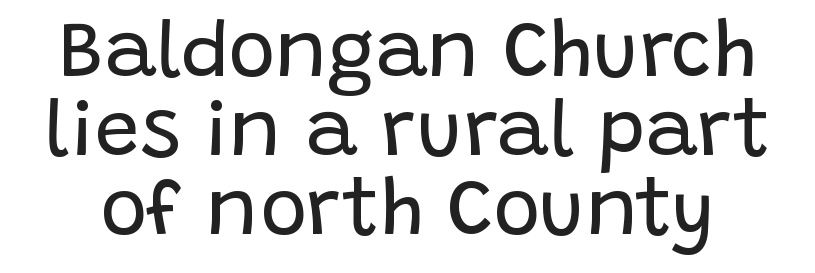
Each new line begins almost immediately beneath the previous one. This is roman type, the default non-slanted kind. Check under the words: just untouched page. Honestly, the letter spacing is just normal — you wouldn't notice it. Varying glyph widths throughout — classic text-font behaviour. A typesetter would label this face a sans.
